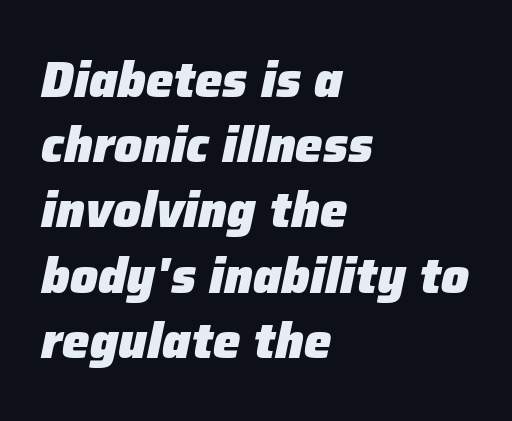
Regular leading. Lines of text with bare space underneath. Short note: letters normally spaced. Heavy, bold letterforms. These lines are rendered in a variable-pitch font. Left-aligned paragraph, ragged on the right.
